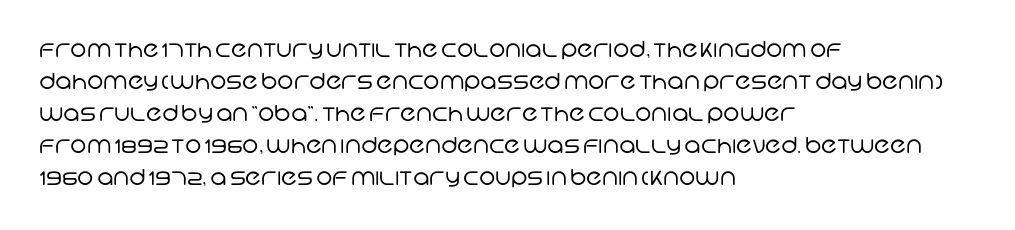
Students, observe: this is what conventionally led text looks like. Nobody touched the tracking dial on this one. Anything drawn beneath the words? Only blank space. A light-to-regular cut is what we see here. The setting favours the left margin, as ordinary paragraphs usually do.
